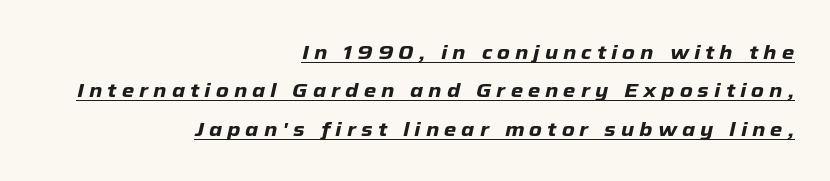
The image shows 20 px bold type, italic (leaning right); set right-aligned, loose line spacing (1.92x), unusually wide letter spacing (+0.25 em), underlined.
